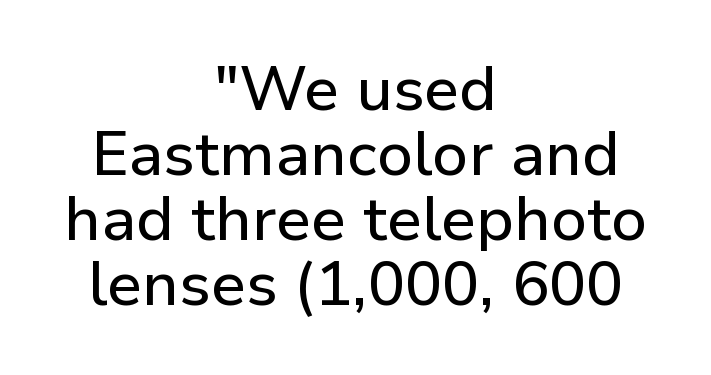
The image shows 62 px sans-serif type, upright; set centered, tight line spacing (1.05x), normal letter spacing, not underlined; low stroke contrast and a medium x-height.
